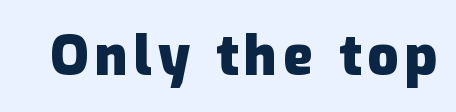
Heavy-handed strokes throughout: this text is bold. Is this a fixed-width face? No — the glyphs have proportional, varying widths. Posture: straight, roman, zero tilt. Descenders hang freely into open space.
